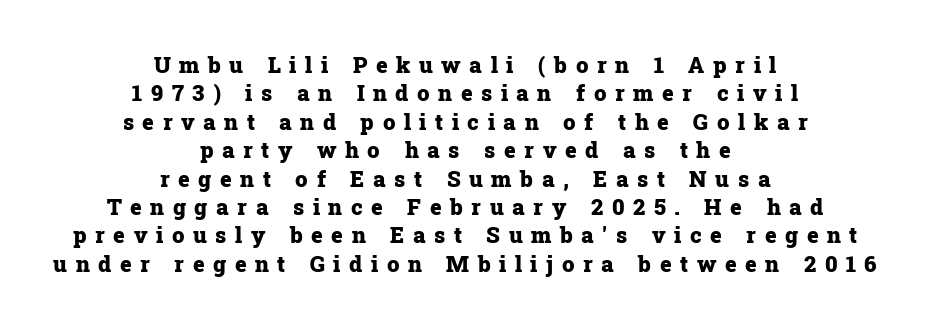
The image shows 22 px bold type, upright; set centered, normal line spacing (1.29x), unusually wide letter spacing (+0.39 em), not underlined.
